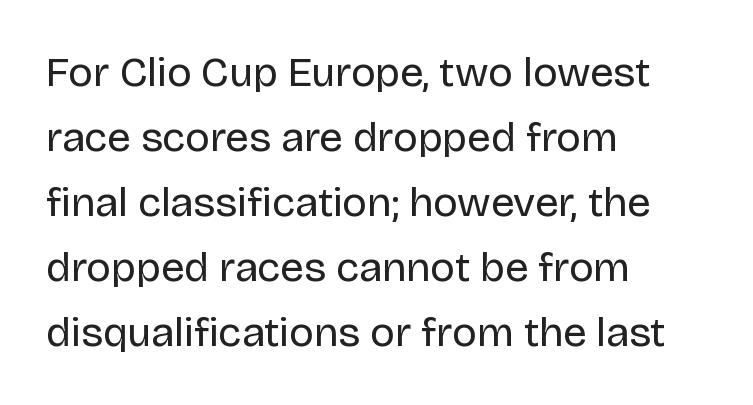
Q: Is the text bold? A: No.
Q: Is the text italic (slanted)? A: No, it is upright.
Q: Is the typeface a serif or a sans-serif typeface? A: Sans-serif.
Q: Is the text underlined? A: No.
Q: How is the paragraph aligned? A: Left-aligned.
Q: Is the spacing between letters normal or unusually wide? A: Normal.
Q: Is the spacing between lines tight, normal or loose? A: Normal.
Q: Width (condensed, normal, or wide)? A: Normal.
Q: Stroke contrast? A: Low.
Q: x-height? A: Large.
Q: Monospaced? A: No.
